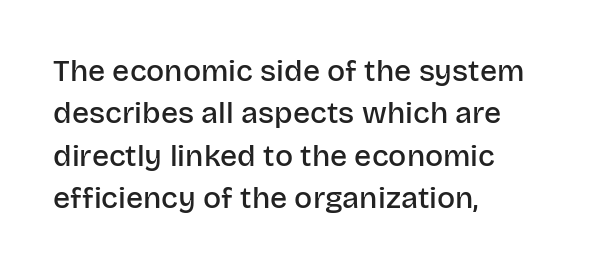
Does the lettering tilt? It doesn't — this is upright. The letters carry no serifs — their stems end cleanly without finishing strokes. The lines in this sample share a left origin and differ only in where they stop. Honestly, the row spacing looks completely unremarkable.
